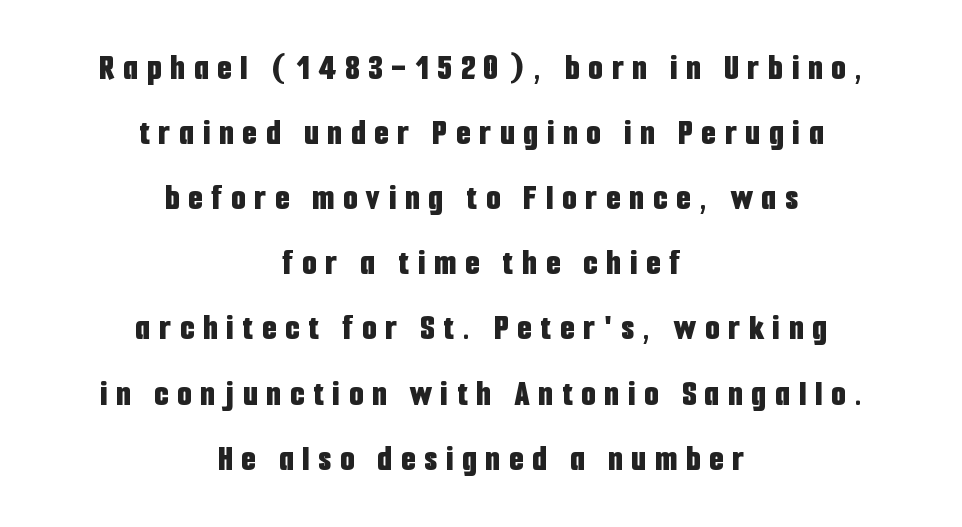
The image shows 37 px bold, condensed sans-serif type, upright; set centered, line spacing 1.76x, unusually wide letter spacing (+0.24 em), not underlined; low stroke contrast and a medium x-height.
